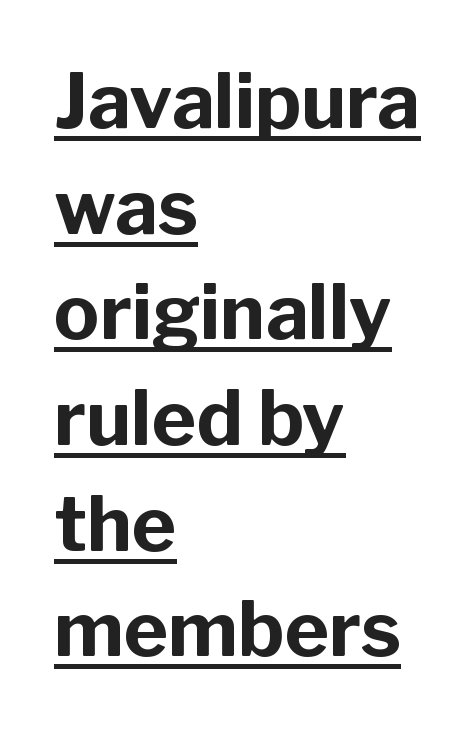
This sample uses plain, unmodified letter spacing. What kind of face is this? One without serifs — a sans. You could not count columns in this text — the font is proportionally spaced. Baseline-to-baseline distance is the conventional proportion of letter height. Typographic density is high because the face is bold. Ordinary non-slanted type is in use.
